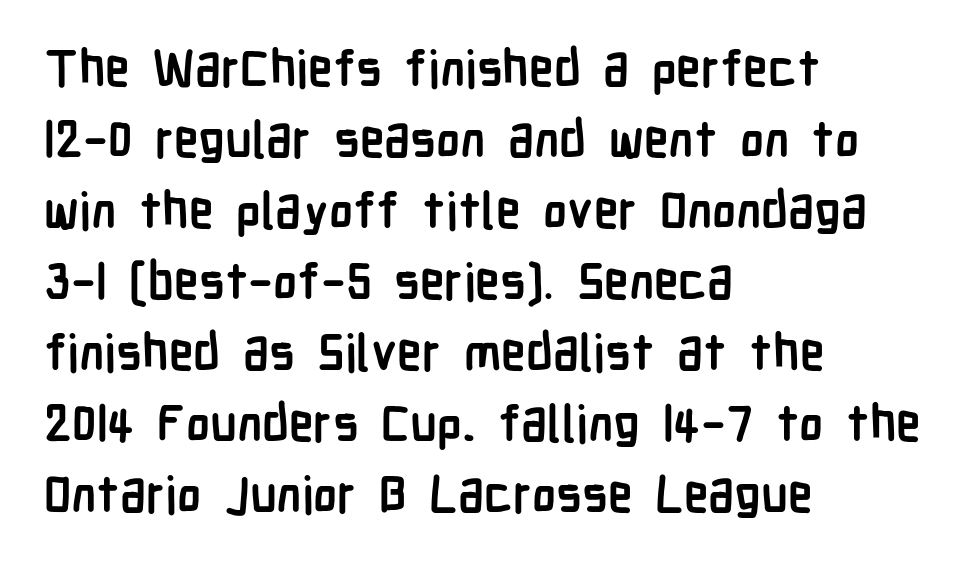
{"serif": "no", "italic": "no", "bold": "yes", "weight": "semibold", "width": "condensed", "stroke_contrast": "low", "x_height": "medium", "monospaced": "no", "underline": "no", "align": "left", "line_spacing": "normal", "line_spacing_ratio": 1.42, "letter_spacing": "normal", "letter_spacing_em": 0.0, "glyph_px": 50}
